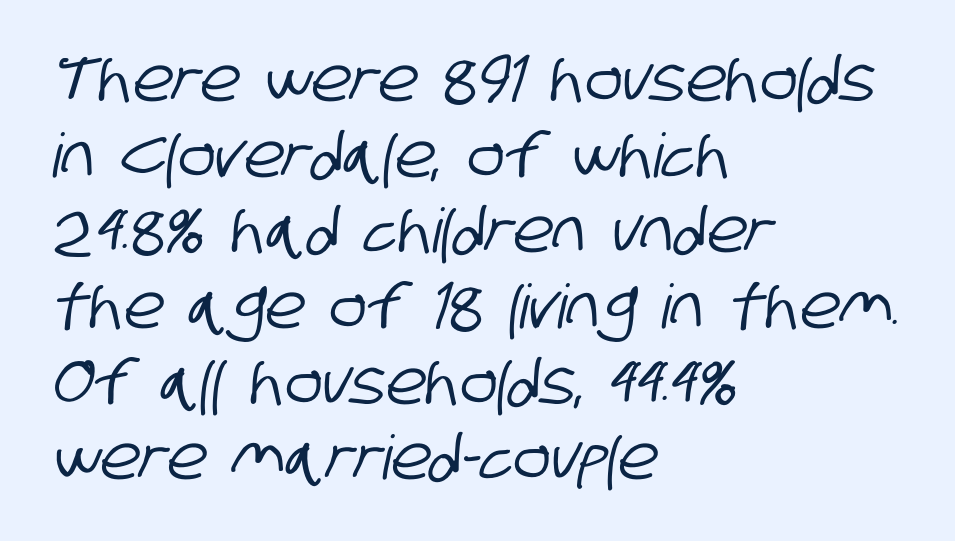
The image shows 61 px condensed sans-serif type; set left-aligned, line spacing 1.24x, normal letter spacing, not underlined; low stroke contrast and a large x-height.
